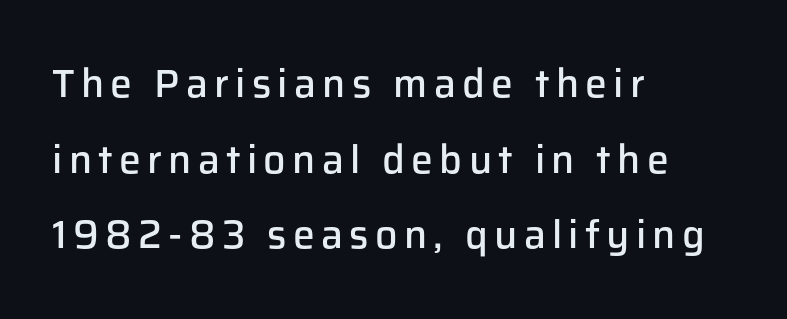
Q: Is the text bold? A: Semi-bold.
Q: Is the text italic (slanted)? A: No, it is upright.
Q: Is the typeface a serif or a sans-serif typeface? A: Sans-serif.
Q: Is the text underlined? A: No.
Q: How is the paragraph aligned? A: Left-aligned.
Q: Is the spacing between lines tight, normal or loose? A: Loose.
Q: Width (condensed, normal, or wide)? A: Normal.
Q: Stroke contrast? A: Low.
Q: x-height? A: Medium.
Q: Monospaced? A: No.
